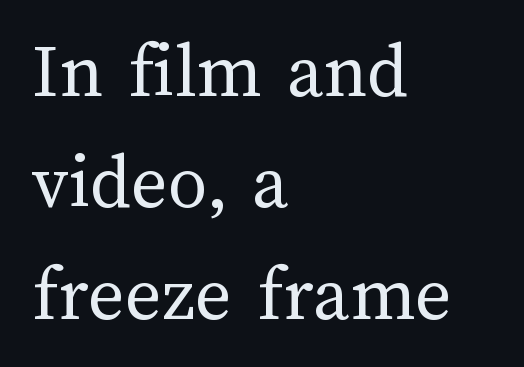
Q: Is the text bold? A: No.
Q: Is the text italic (slanted)? A: No, it is upright.
Q: Is the text underlined? A: No.
Q: How is the paragraph aligned? A: Left-aligned.
Q: Is the spacing between letters normal or unusually wide? A: Normal.
Q: Is the spacing between lines tight, normal or loose? A: Normal.
Q: Width (condensed, normal, or wide)? A: Normal.
Q: Stroke contrast? A: Medium.
Q: x-height? A: Medium.
Q: Monospaced? A: No.
